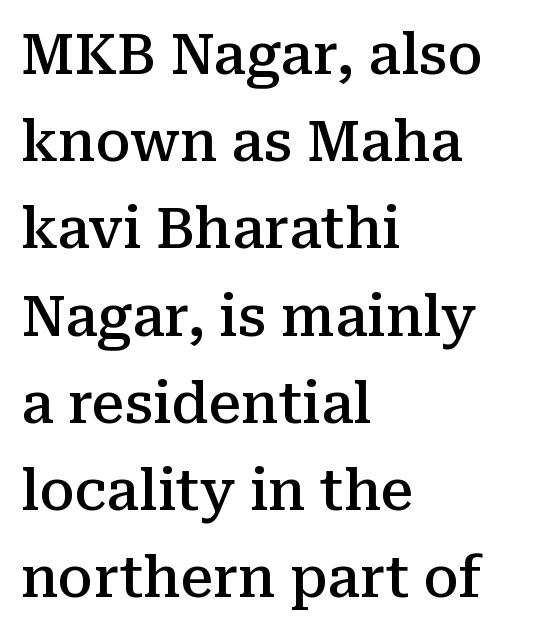
The image shows 57 px semibold serif type, upright; set left-aligned, normal line spacing (1.53x), normal letter spacing, not underlined; medium stroke contrast and a medium x-height.
